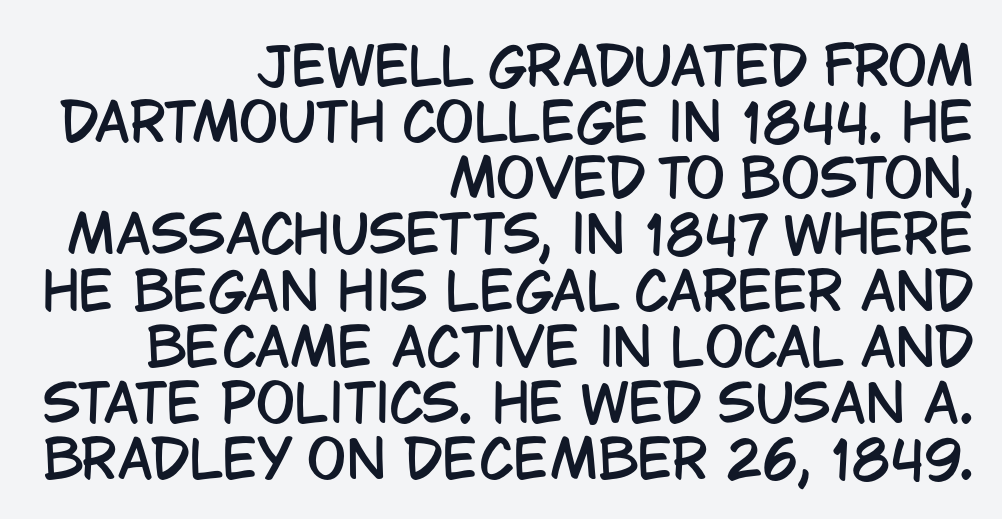
Italic: no, the glyphs are upright roman. The rendering uses natural spacing where letterforms have individual widths. This block would grow much taller if given ordinary leading; it's compressed now. To sum up the face: it is a sans, with no serifs. These lines keep a tight, regular rhythm from letter to letter. The glyphs are unaccompanied by any horizontal stroke below them.
